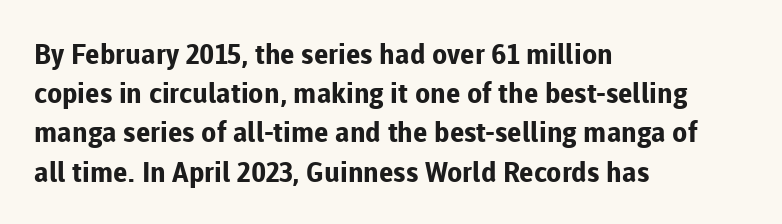
{"serif": "no", "italic": "no", "bold": "yes", "weight": "bold", "width": "normal", "stroke_contrast": "low", "x_height": "medium", "monospaced": "no", "underline": "no", "align": "left", "line_spacing": "normal", "line_spacing_ratio": 1.4, "letter_spacing": "normal", "letter_spacing_em": 0.0, "glyph_px": 28}
